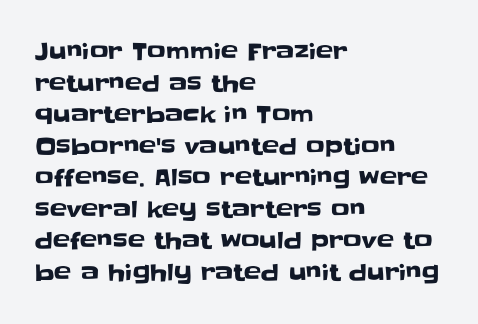
The letterforms sit shoulder to shoulder at normal distance. The paragraph has a hard left edge and a soft right edge. A clean baseline with only descenders dipping below it. No italicization has been applied; the sample stays upright.
